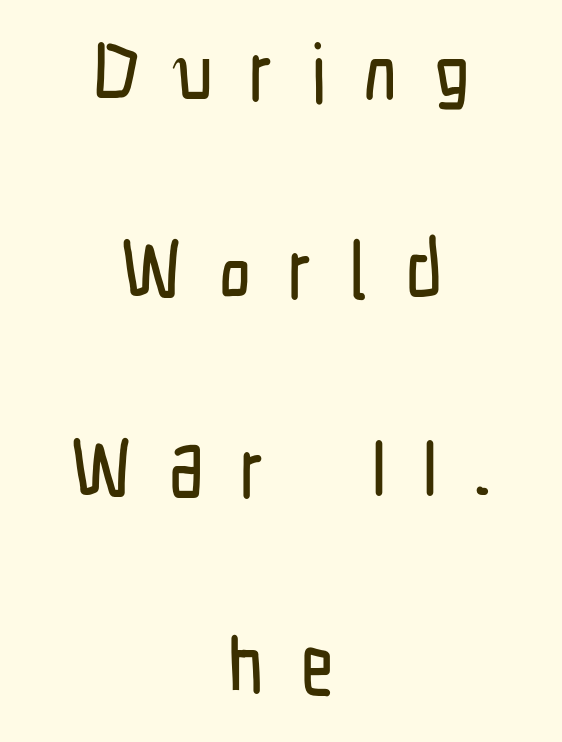
The image shows 80 px condensed sans-serif type, upright; set centered, loose line spacing (2.48x), unusually wide letter spacing (+0.46 em), not underlined; low stroke contrast and a medium x-height.
